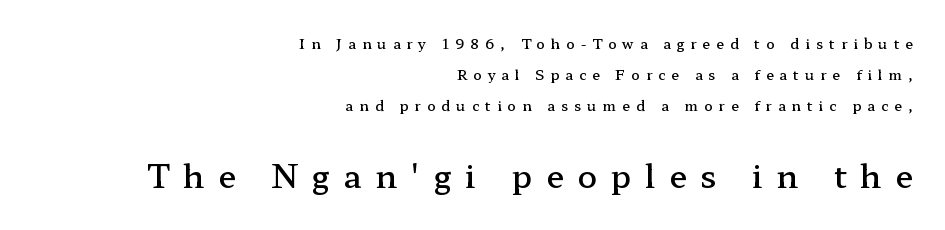
Decoration check: the copy has no underline. The tracking jumps out immediately: characters are airy and widely separated. If you measured baseline to baseline, you'd find a long distance. The face used here is proportionally spaced, like ordinary book or web type.
